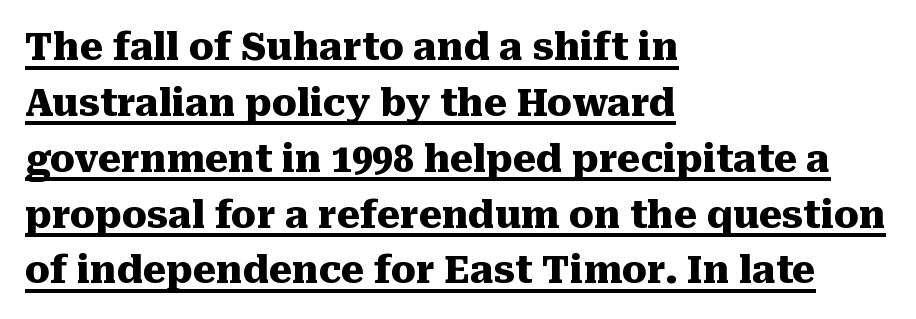
The tracking reads as untouched default to a designer's eye. Whoever set this chose a conventional vertical rhythm. Style check: upright. Spacing verdict: proportional, widths tailored to each character. The string is rendered with underlining switched on. All the whitespace from short lines collects on the right.
